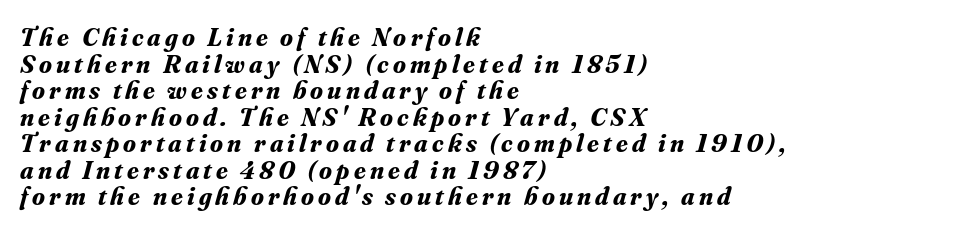
Q: Is the text bold? A: Yes.
Q: Is the text italic (slanted)? A: Yes, it leans right by about 16 degrees.
Q: Is the text underlined? A: No.
Q: How is the paragraph aligned? A: Left-aligned.
Q: Is the spacing between lines tight, normal or loose? A: Tight.
